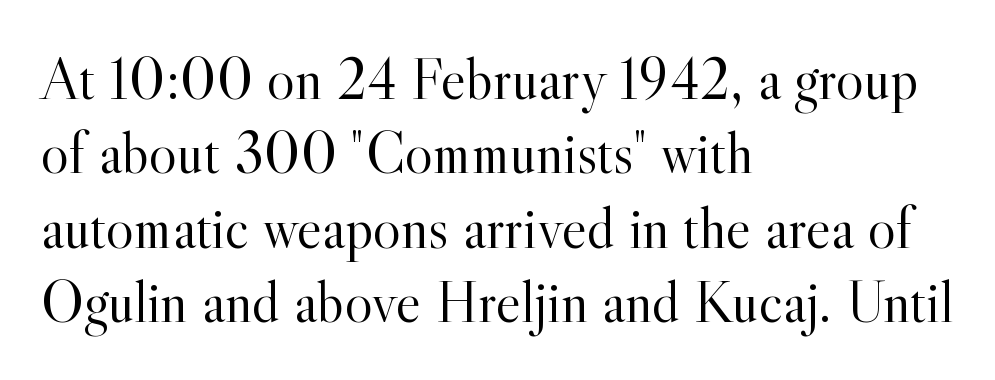
{"serif": "yes", "italic": "no", "bold": "no", "weight": "light", "width": "normal", "x_height": "small", "monospaced": "no", "underline": "no", "align": "left", "line_spacing": "normal", "line_spacing_ratio": 1.26, "letter_spacing": "normal", "letter_spacing_em": 0.0, "glyph_px": 59}
